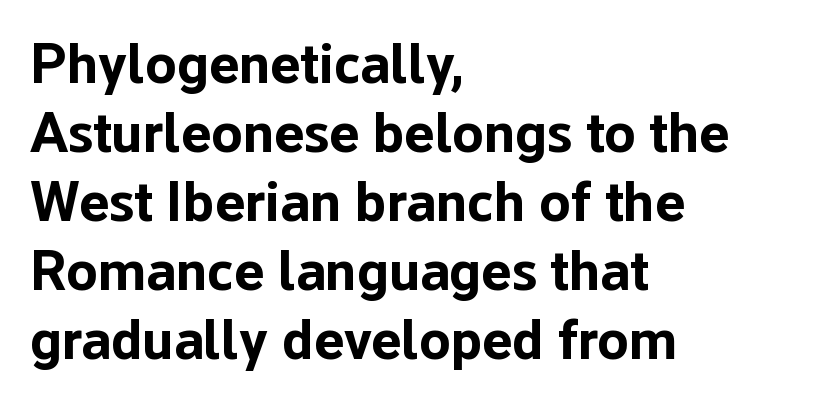
The image shows 57 px bold sans-serif type, upright; set left-aligned, line spacing 1.21x, normal letter spacing, not underlined; low stroke contrast and a medium x-height.
